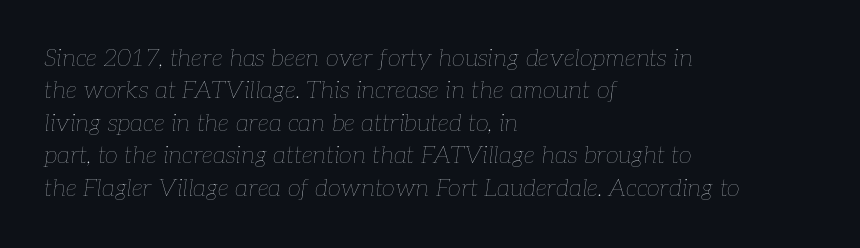
Q: Is the text bold? A: No.
Q: Is the text italic (slanted)? A: Yes, it leans right by about 7 degrees.
Q: Is the text underlined? A: No.
Q: How is the paragraph aligned? A: Left-aligned.
Q: Is the spacing between letters normal or unusually wide? A: Normal.
Q: Is the spacing between lines tight, normal or loose? A: Normal.
